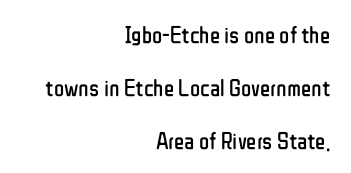
{"italic": "no", "bold": "no", "underline": "no", "align": "right", "line_spacing": "loose", "line_spacing_ratio": 2.2, "letter_spacing": "normal", "letter_spacing_em": 0.0, "glyph_px": 24}
